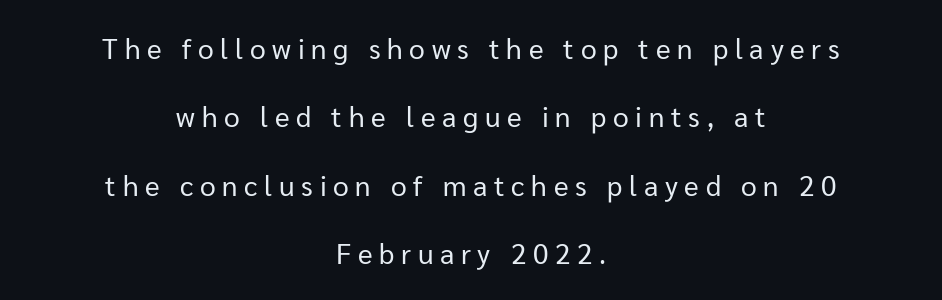
Q: Is the text bold? A: No.
Q: Is the text italic (slanted)? A: No, it is upright.
Q: Is the typeface a serif or a sans-serif typeface? A: Sans-serif.
Q: Is the text underlined? A: No.
Q: How is the paragraph aligned? A: Centered.
Q: Is the spacing between letters normal or unusually wide? A: Unusually wide.
Q: Is the spacing between lines tight, normal or loose? A: Loose.
Q: Width (condensed, normal, or wide)? A: Normal.
Q: Stroke contrast? A: Low.
Q: x-height? A: Medium.
Q: Monospaced? A: No.
